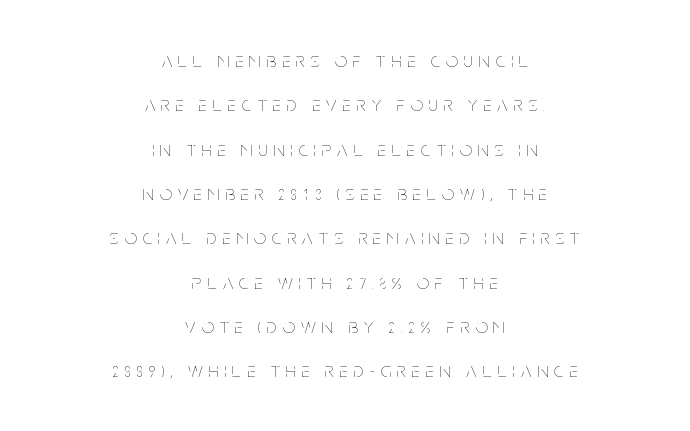
Q: Is the text bold? A: No.
Q: Is the text italic (slanted)? A: No, it is upright.
Q: Is the text underlined? A: No.
Q: How is the paragraph aligned? A: Centered.
Q: Is the spacing between letters normal or unusually wide? A: Unusually wide.
Q: Is the spacing between lines tight, normal or loose? A: Loose.
